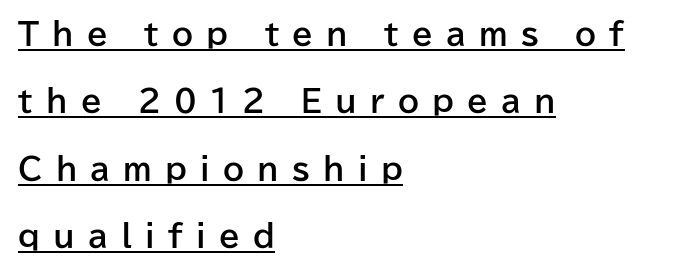
The image shows 30 px bold sans-serif type, upright; set left-aligned, loose line spacing (2.25x), unusually wide letter spacing (+0.44 em), underlined; low stroke contrast and a medium x-height.
